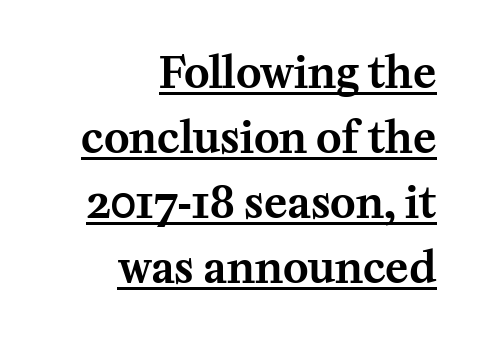
{"serif": "yes", "italic": "no", "width": "normal", "stroke_contrast": "medium", "x_height": "medium", "monospaced": "no", "underline": "yes", "align": "right", "line_spacing": "normal", "line_spacing_ratio": 1.51, "letter_spacing": "normal", "letter_spacing_em": 0.0, "glyph_px": 43}
